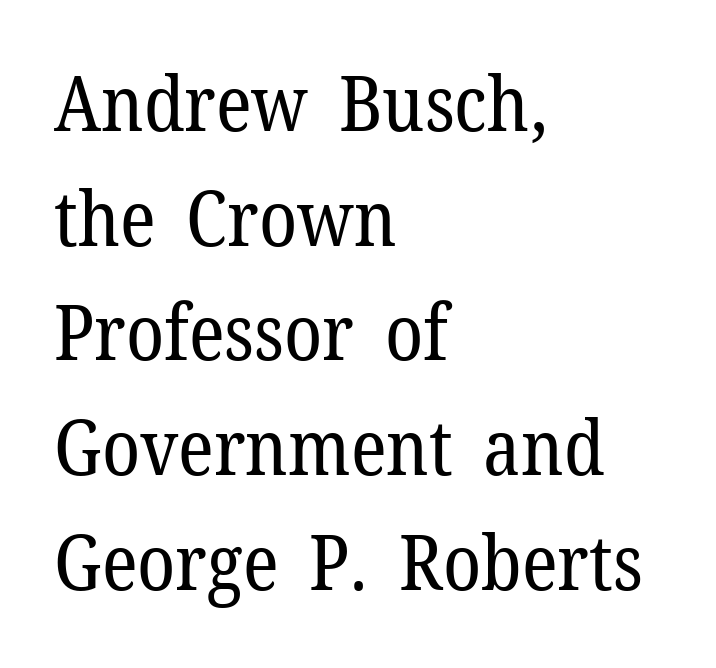
Each stroke keeps to a modest, everyday thickness or less. Posture: vertical. Letter spacing: default. The rendering shows small feet on the letterforms — a serif design. Any mark beneath the type? The region is blank.
